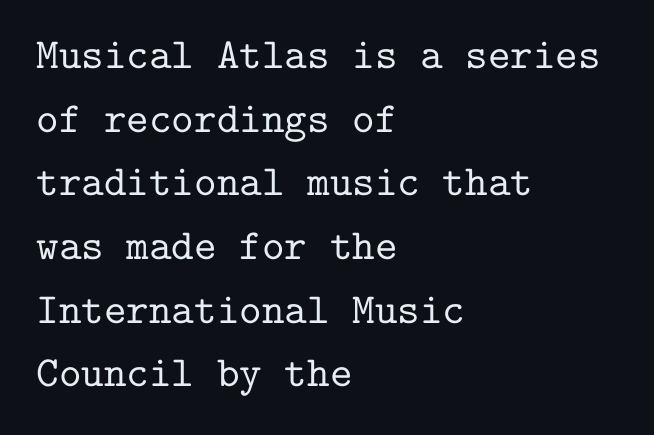
The specimen omits any rule beneath the text block's lines. Does the copy run flush right? No — it runs flush left. The gaps between neighbouring characters are ordinary and unremarkable. You could count columns in this text — the font is strictly monospaced.
